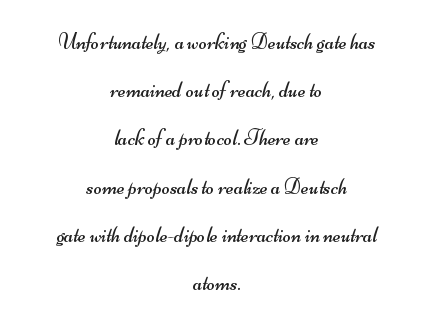
Stem width sits at or under what a default text font uses. Rule under the text: the space is simply empty. You could call the tracking neutral — neither tight nor loose. The rendering positions every line midway between the sides.
